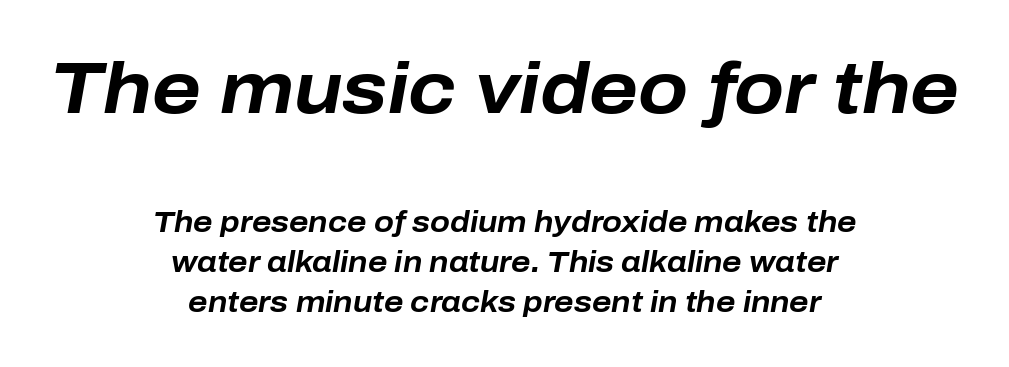
Q: Is the text bold? A: Yes.
Q: Is the text italic (slanted)? A: Yes, it leans right by about 10 degrees.
Q: Is the text underlined? A: No.
Q: How is the paragraph aligned? A: Centered.
Q: Is the spacing between letters normal or unusually wide? A: Normal.
Q: Is the spacing between lines tight, normal or loose? A: Normal.
Q: Which block of text is set in a larger size, the first (top) or the second (bottom)? A: The first (top) one.
Q: Width (condensed, normal, or wide)? A: Normal.
Q: Stroke contrast? A: Low.
Q: x-height? A: Medium.
Q: Monospaced? A: No.
